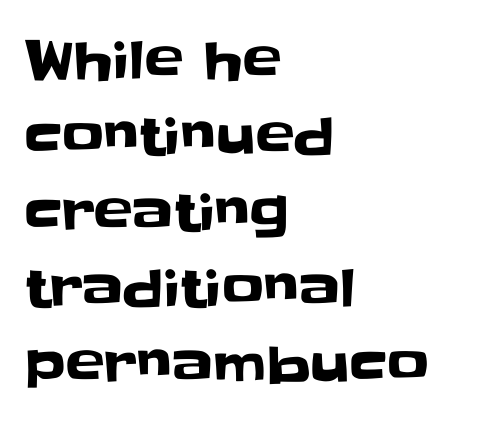
Q: Is the text italic (slanted)? A: No, it is upright.
Q: Is the typeface a serif or a sans-serif typeface? A: Sans-serif.
Q: Is the text underlined? A: No.
Q: How is the paragraph aligned? A: Left-aligned.
Q: Is the spacing between letters normal or unusually wide? A: Normal.
Q: Is the spacing between lines tight, normal or loose? A: Normal.
Q: Width (condensed, normal, or wide)? A: Normal.
Q: Stroke contrast? A: Low.
Q: x-height? A: Large.
Q: Monospaced? A: No.
